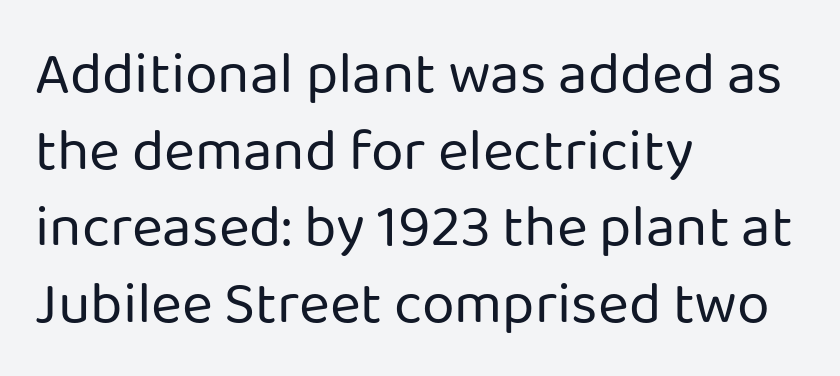
{"serif": "no", "italic": "no", "bold": "no", "weight": "regular", "width": "normal", "stroke_contrast": "low", "x_height": "medium", "monospaced": "no", "underline": "no", "align": "left", "line_spacing": "normal", "line_spacing_ratio": 1.3, "letter_spacing": "normal", "letter_spacing_em": 0.0, "glyph_px": 59}
